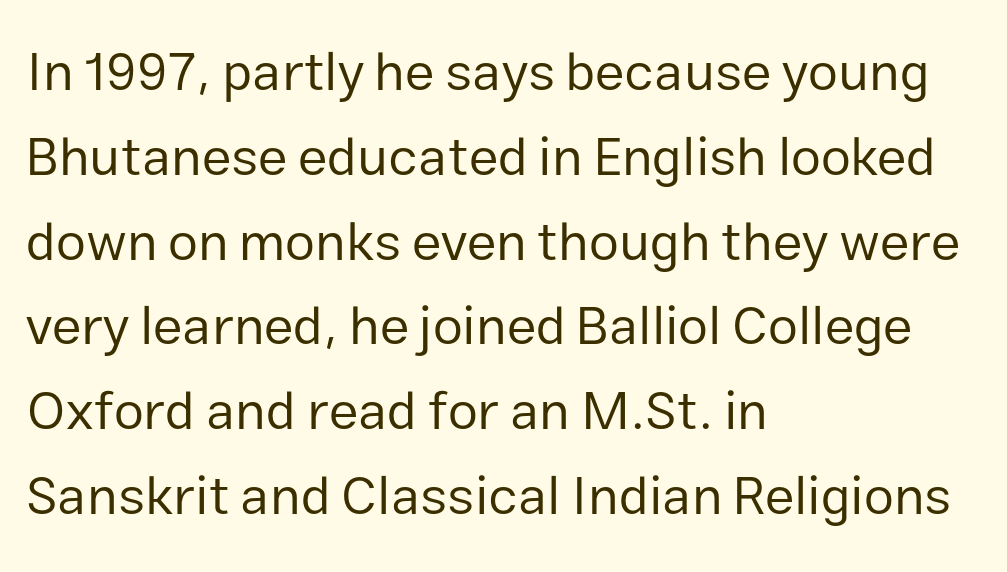
The image shows 54 px regular-weight sans-serif type, upright; set left-aligned, normal line spacing (1.57x), normal letter spacing, not underlined; low stroke contrast and a medium x-height.
